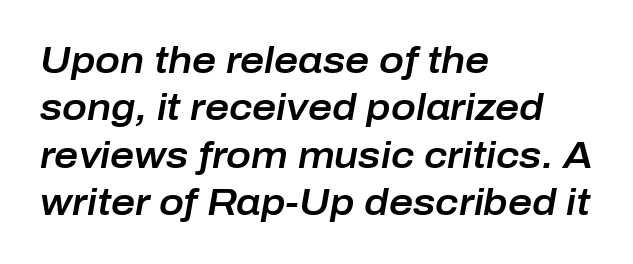
Q: Is the text italic (slanted)? A: Yes, it leans right by about 10 degrees.
Q: Is the text underlined? A: No.
Q: How is the paragraph aligned? A: Left-aligned.
Q: Is the spacing between letters normal or unusually wide? A: Normal.
Q: Is the spacing between lines tight, normal or loose? A: Normal.
Q: Width (condensed, normal, or wide)? A: Normal.
Q: Stroke contrast? A: Low.
Q: x-height? A: Medium.
Q: Monospaced? A: No.
